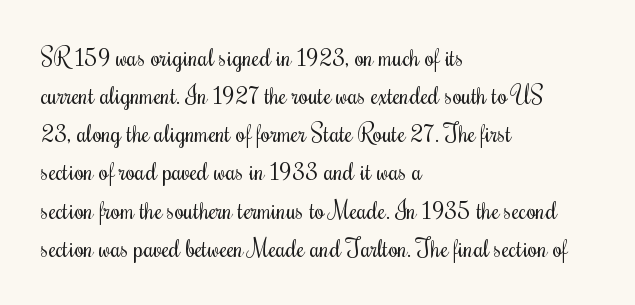
The image shows 24 px text type; set left-aligned, normal line spacing (1.59x), normal letter spacing, not underlined.
